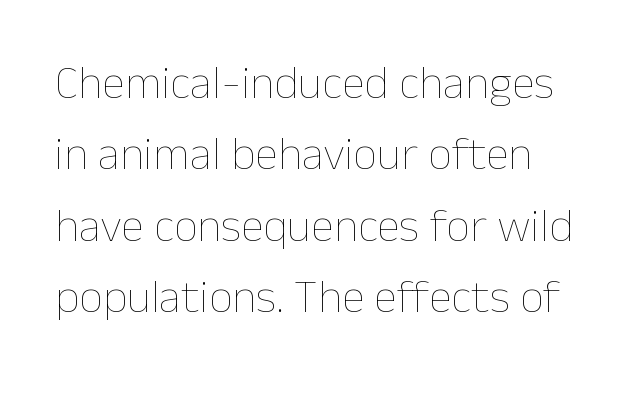
The letters advance in unequal steps, a hallmark of proportional type. Reading down the column, the eye jumps a familiar distance to each next line. Is there any slant? The stems are plumb. You could call the tracking neutral — neither tight nor loose. Descender tails drop into unmarked territory. No chunkiness to these letters — they're not bold.
